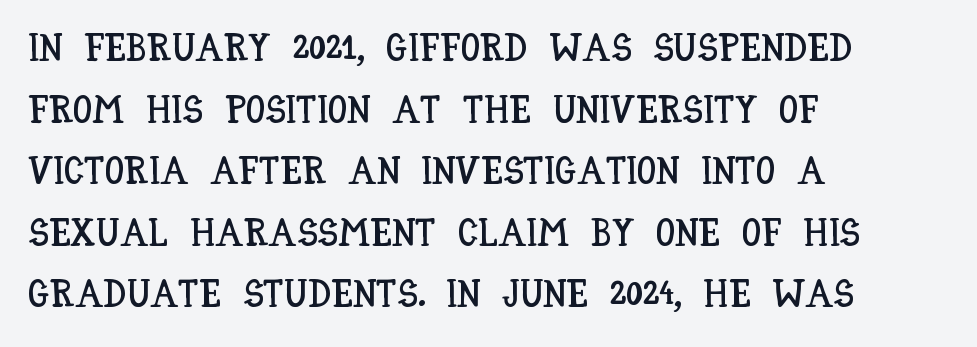
{"italic": "no", "width": "condensed", "stroke_contrast": "low", "x_height": "large", "monospaced": "no", "underline": "no", "align": "left", "line_spacing": "normal", "line_spacing_ratio": 1.58, "letter_spacing": "normal", "letter_spacing_em": 0.0, "glyph_px": 39}
